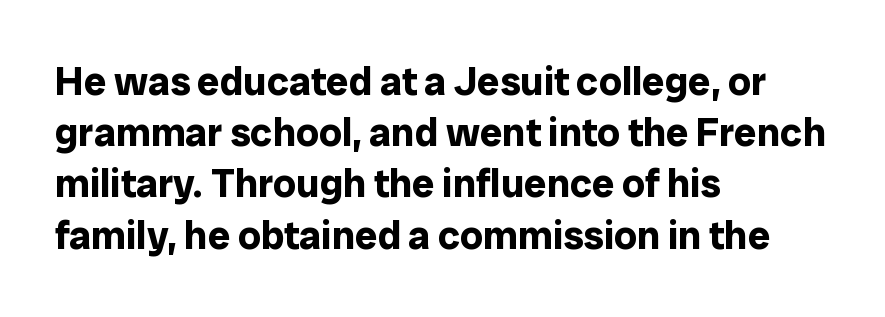
Q: Is the text bold? A: Yes.
Q: Is the text italic (slanted)? A: No, it is upright.
Q: Is the typeface a serif or a sans-serif typeface? A: Sans-serif.
Q: Is the text underlined? A: No.
Q: How is the paragraph aligned? A: Left-aligned.
Q: Is the spacing between letters normal or unusually wide? A: Normal.
Q: Is the spacing between lines tight, normal or loose? A: Normal.
Q: Width (condensed, normal, or wide)? A: Normal.
Q: Stroke contrast? A: Low.
Q: x-height? A: Medium.
Q: Monospaced? A: No.
